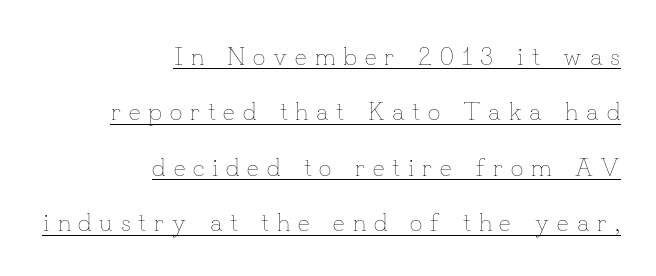
The image shows 25 px text type, upright; set right-aligned, loose line spacing (2.22x), unusually wide letter spacing (+0.31 em), underlined.
